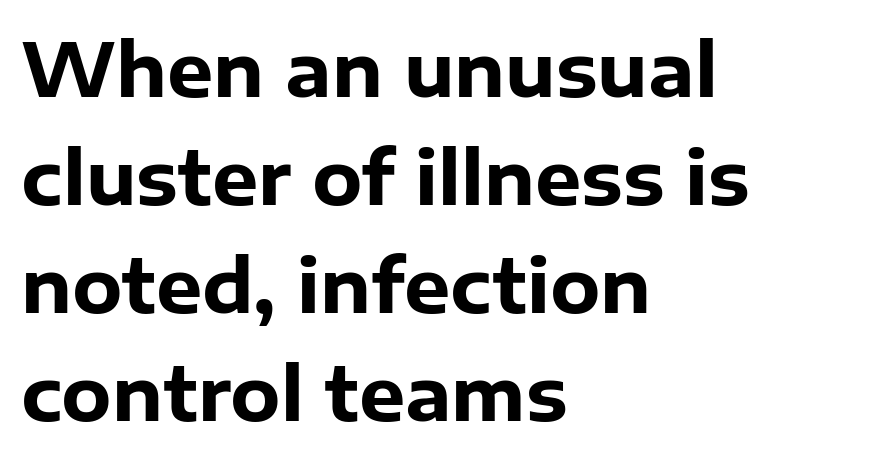
{"serif": "no", "italic": "no", "bold": "yes", "weight": "heavy", "width": "normal", "stroke_contrast": "low", "x_height": "medium", "monospaced": "no", "underline": "no", "align": "left", "line_spacing": "normal", "line_spacing_ratio": 1.48, "letter_spacing": "normal", "letter_spacing_em": 0.0, "glyph_px": 73}
